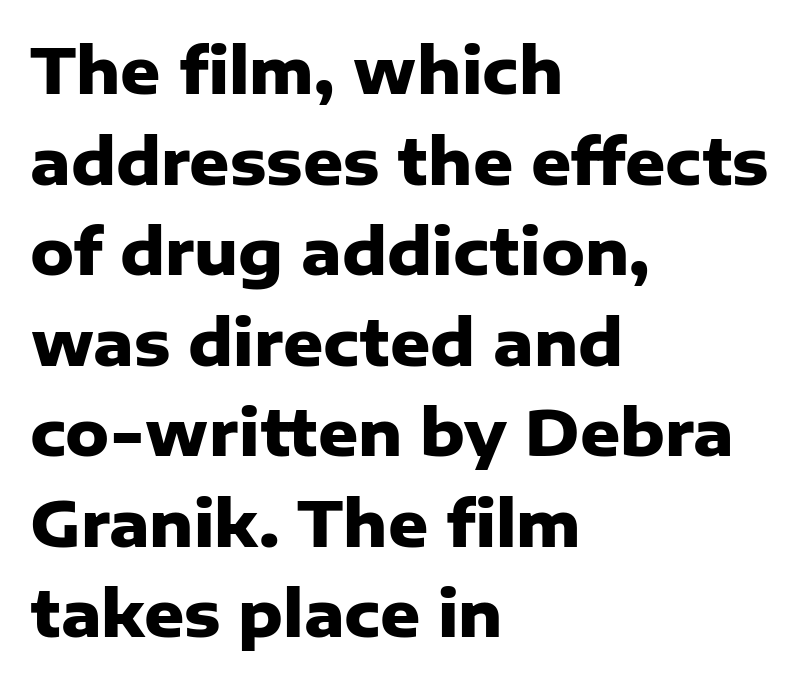
The image shows 62 px heavy sans-serif type, upright; set left-aligned, normal line spacing (1.46x), normal letter spacing, not underlined; low stroke contrast and a medium x-height.
